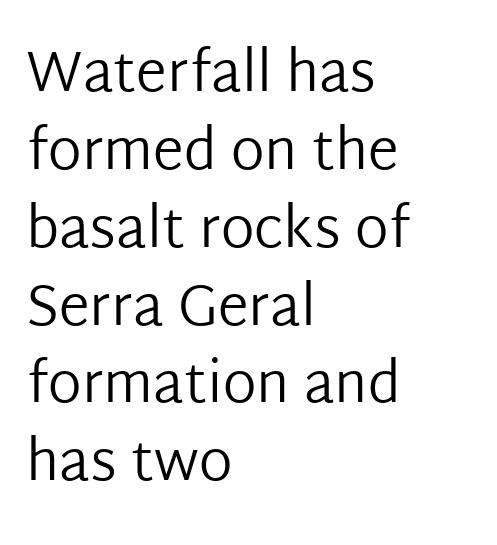
Standard letterfit; no display-style spreading of the glyphs. When letters stand straight like this, we call the style roman or upright. Think standard paragraph weight, or any step lighter than that. Character widths vary here, with narrow letters taking less room than wide ones. The space between consecutive lines is moderate.
